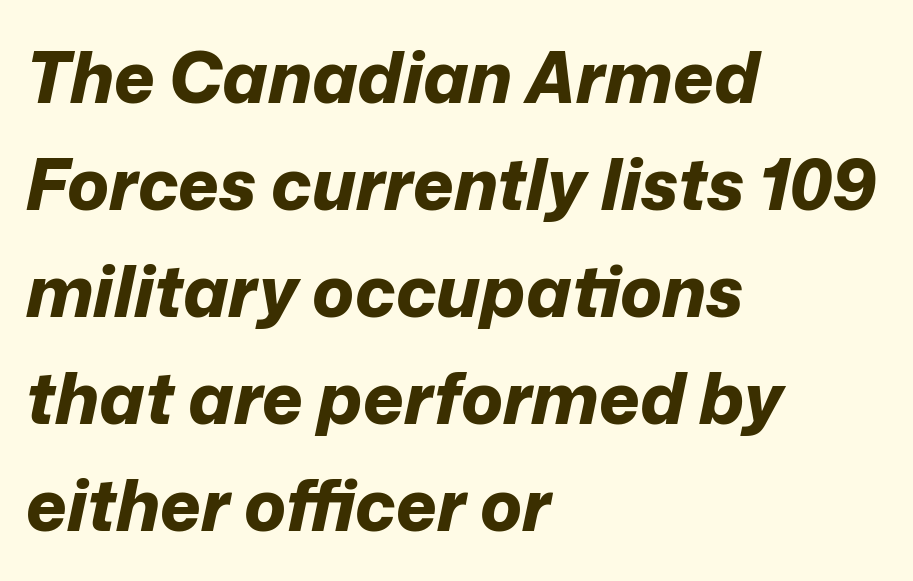
{"italic": "yes", "lean": "right", "slant_degrees": 12, "bold": "yes", "weight": "bold", "width": "normal", "stroke_contrast": "low", "x_height": "medium", "monospaced": "no", "underline": "no", "align": "left", "line_spacing": "normal", "line_spacing_ratio": 1.53, "letter_spacing": "normal", "letter_spacing_em": 0.0, "glyph_px": 70}
